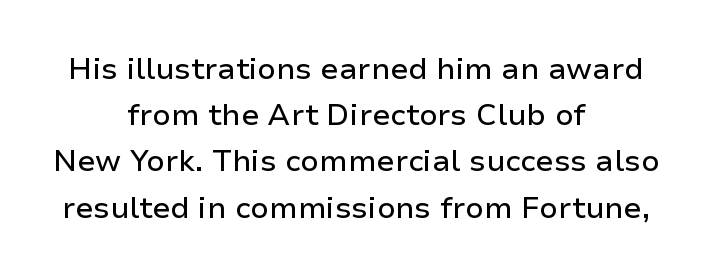
{"serif": "no", "italic": "no", "width": "normal", "stroke_contrast": "low", "x_height": "medium", "monospaced": "no", "underline": "no", "align": "center", "line_spacing": "normal", "line_spacing_ratio": 1.54, "letter_spacing": "normal", "letter_spacing_em": 0.0, "glyph_px": 30}
